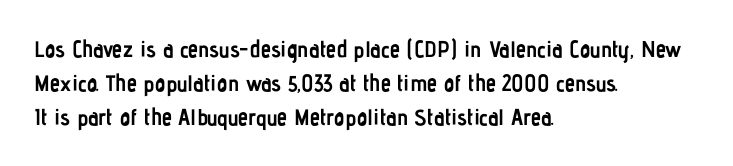
Q: Is the text bold? A: Yes.
Q: Is the text italic (slanted)? A: No, it is upright.
Q: Is the text underlined? A: No.
Q: How is the paragraph aligned? A: Left-aligned.
Q: Is the spacing between letters normal or unusually wide? A: Normal.
Q: Is the spacing between lines tight, normal or loose? A: Normal.
